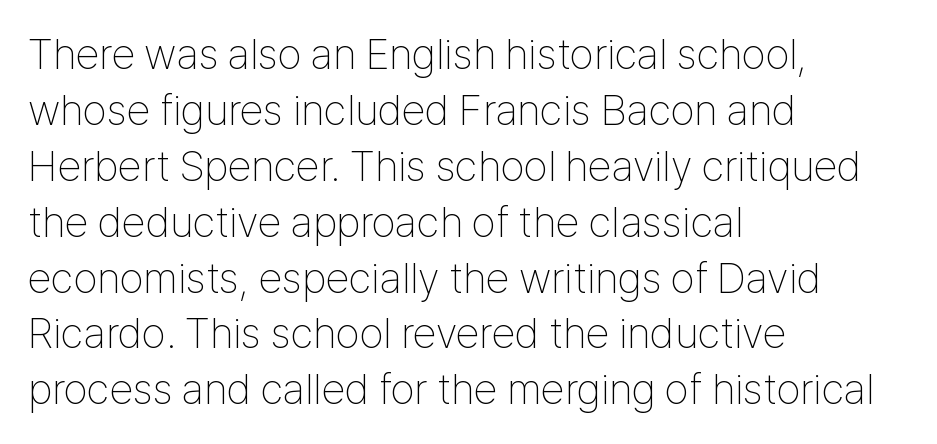
The image shows 43 px thin, condensed sans-serif type, upright; set left-aligned, normal line spacing (1.3x), normal letter spacing, not underlined; low stroke contrast and a medium x-height.
